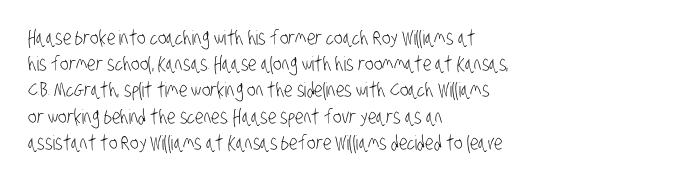
The image shows 20 px text type; set left-aligned, normal line spacing (1.31x), normal letter spacing, not underlined.
